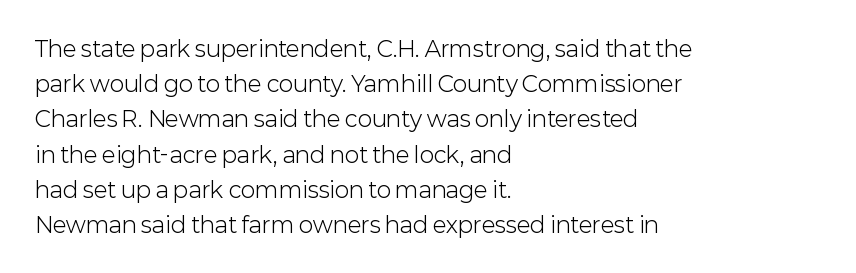
Q: Is the text bold? A: No.
Q: Is the text italic (slanted)? A: No, it is upright.
Q: Is the text underlined? A: No.
Q: How is the paragraph aligned? A: Left-aligned.
Q: Is the spacing between letters normal or unusually wide? A: Normal.
Q: Is the spacing between lines tight, normal or loose? A: Normal.
